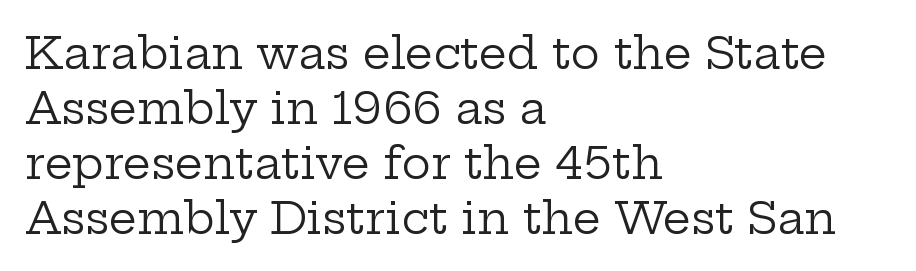
Q: Is the text bold? A: No.
Q: Is the text italic (slanted)? A: No, it is upright.
Q: Is the typeface a serif or a sans-serif typeface? A: Serif.
Q: Is the text underlined? A: No.
Q: How is the paragraph aligned? A: Left-aligned.
Q: Is the spacing between letters normal or unusually wide? A: Normal.
Q: Is the spacing between lines tight, normal or loose? A: Normal.
Q: Width (condensed, normal, or wide)? A: Wide.
Q: Stroke contrast? A: Low.
Q: x-height? A: Medium.
Q: Monospaced? A: No.
